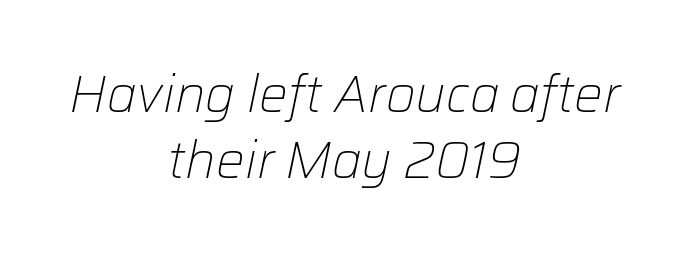
The image shows 51 px light type, italic (leaning right); set centered, normal line spacing (1.29x), normal letter spacing, not underlined; low stroke contrast and a medium x-height.
